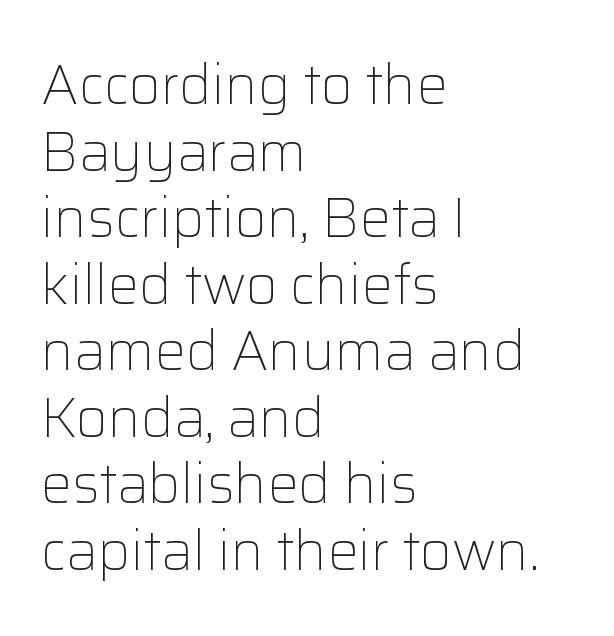
{"serif": "no", "italic": "no", "bold": "no", "weight": "light", "width": "normal", "stroke_contrast": "low", "x_height": "medium", "monospaced": "no", "underline": "no", "align": "left", "line_spacing_ratio": 1.21, "letter_spacing": "normal", "letter_spacing_em": 0.0, "glyph_px": 55}
